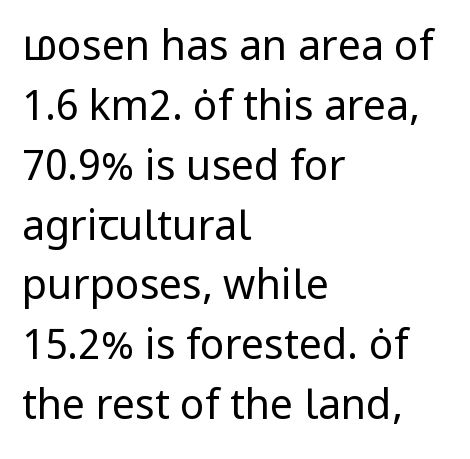
The image shows 41 px regular-weight sans-serif type, upright; set left-aligned, normal line spacing (1.46x), normal letter spacing, not underlined; low stroke contrast and a medium x-height.
